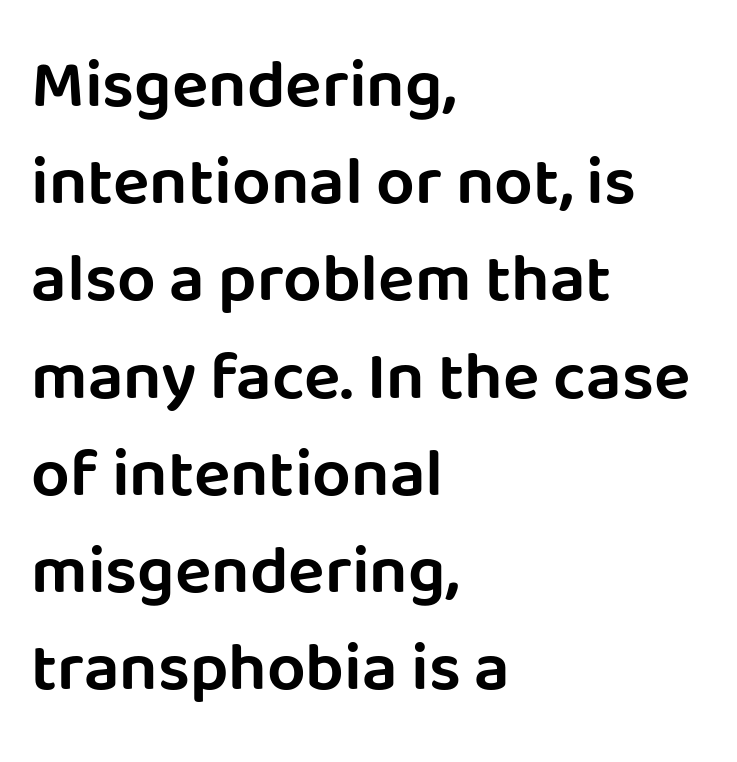
{"serif": "no", "italic": "no", "width": "normal", "stroke_contrast": "low", "x_height": "large", "monospaced": "no", "underline": "no", "align": "left", "line_spacing": "normal", "line_spacing_ratio": 1.43, "letter_spacing": "normal", "letter_spacing_em": 0.0, "glyph_px": 68}
